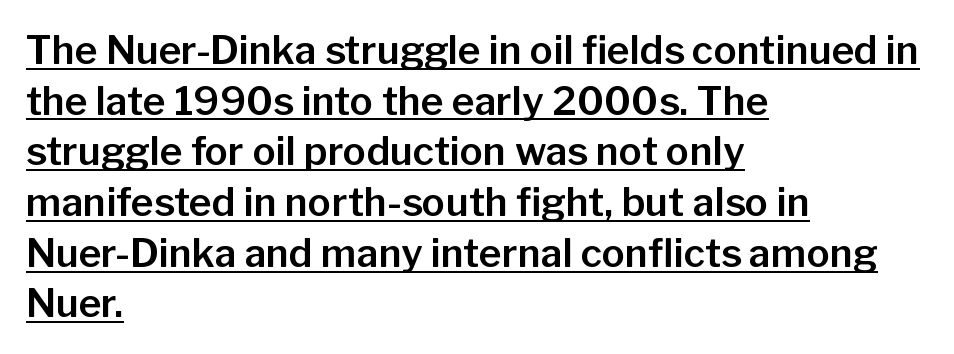
Ordinary non-slanted type is in use. The lettering is marked with a stroke running underneath it. Leading: standard. Character widths vary here, with narrow letters taking less room than wide ones.
